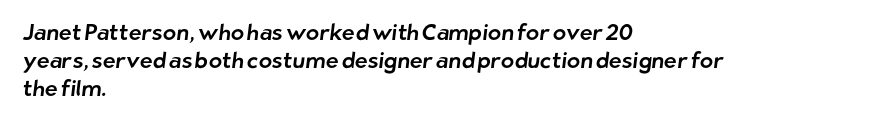
The image shows 22 px text type; set left-aligned, normal line spacing (1.28x), normal letter spacing, not underlined.
